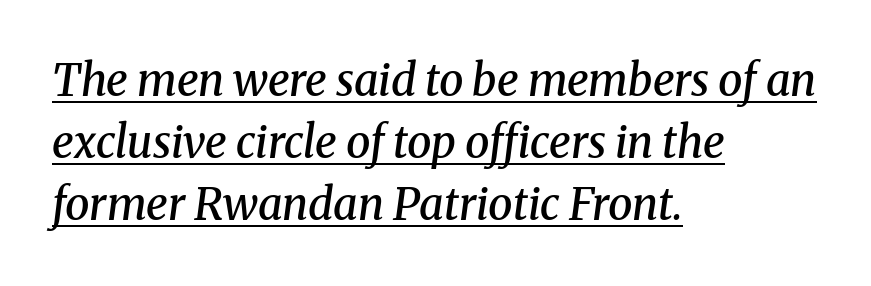
{"serif": "yes", "italic": "yes", "lean": "right", "slant_degrees": 8, "bold": "semi", "weight": "semibold", "width": "normal", "stroke_contrast": "medium", "x_height": "medium", "monospaced": "no", "underline": "yes", "align": "left", "line_spacing": "normal", "line_spacing_ratio": 1.41, "letter_spacing": "normal", "letter_spacing_em": 0.0, "glyph_px": 44}
